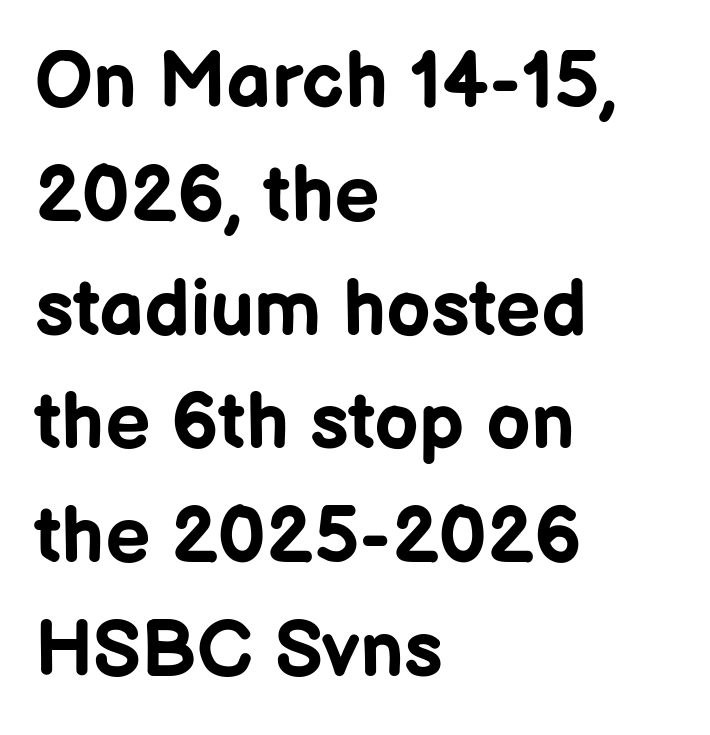
The image shows 79 px bold sans-serif type, upright; set left-aligned, normal line spacing (1.44x), normal letter spacing, not underlined; low stroke contrast and a medium x-height.
